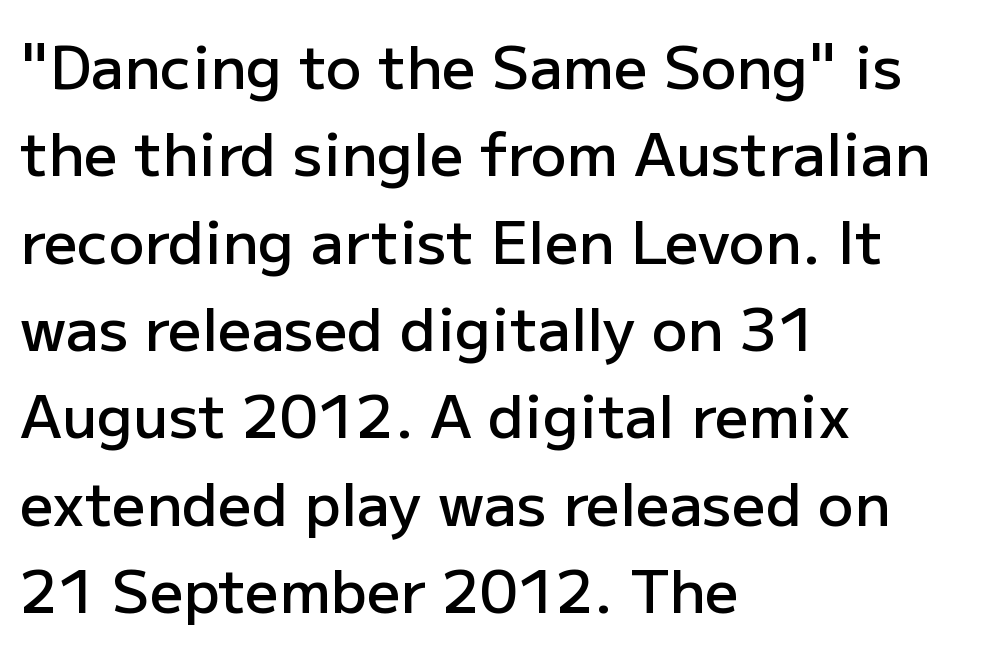
The image shows 59 px semibold sans-serif type, upright; set left-aligned, normal line spacing (1.48x), normal letter spacing, not underlined; low stroke contrast and a medium x-height.
